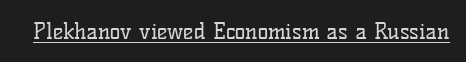
{"italic": "no", "bold": "no", "underline": "yes", "letter_spacing": "normal", "letter_spacing_em": 0.0, "glyph_px": 22}
